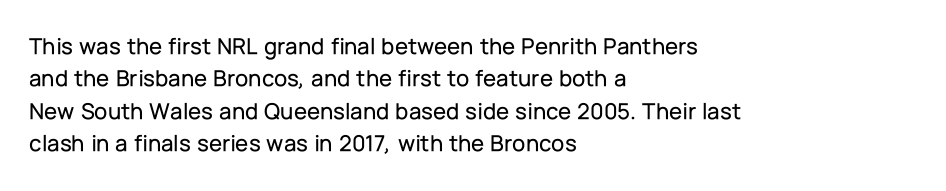
Glyph-to-glyph distance matches everyday printed text. Teacher's note: observe the even left margin — that is flush-left alignment. Type without underlining. This sample keeps an unexceptional amount of space between lines. This is roman type, the default non-slanted kind.
